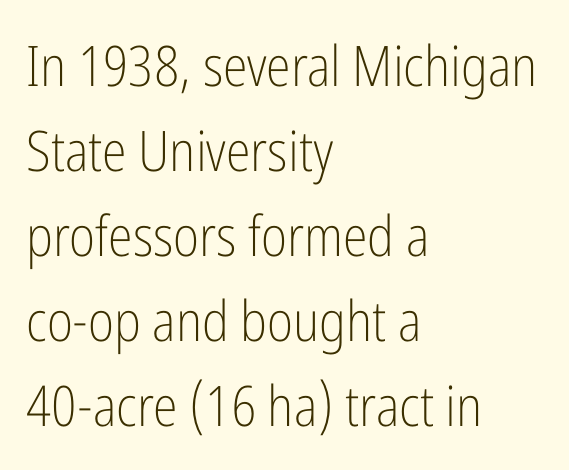
{"serif": "no", "italic": "no", "bold": "no", "weight": "light", "width": "condensed", "stroke_contrast": "low", "x_height": "medium", "monospaced": "no", "underline": "no", "align": "left", "line_spacing": "normal", "line_spacing_ratio": 1.52, "letter_spacing": "normal", "letter_spacing_em": 0.0, "glyph_px": 56}
